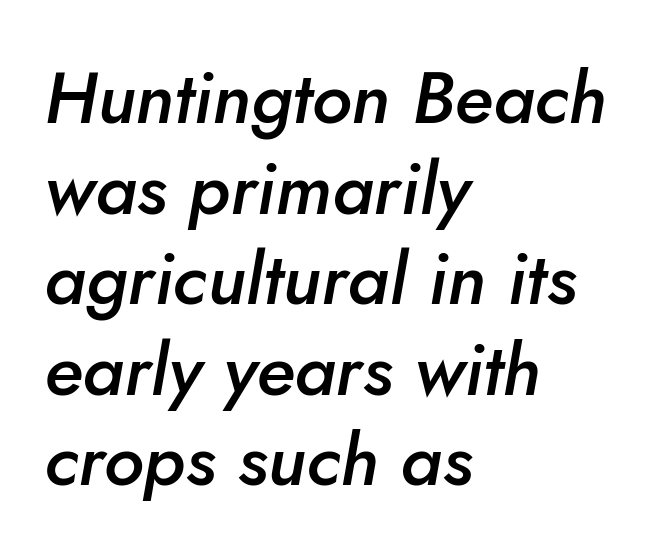
This is moderately heavy type, rendered in semibold. All the whitespace from short lines collects on the right. The glyphs look as if they've been sheared to an angle. These lines are rendered in a variable-pitch font. Only glyphs here, with clear space below each row.
